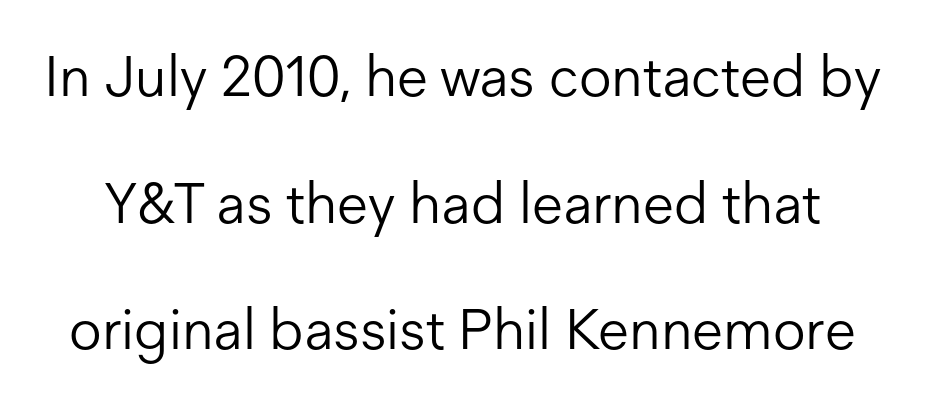
What kind of face is this? One without serifs — a sans. Check the space under the baseline: it is left empty. Varying glyph widths throughout — classic text-font behaviour. The horizontal fit of the characters is conventional and even.
